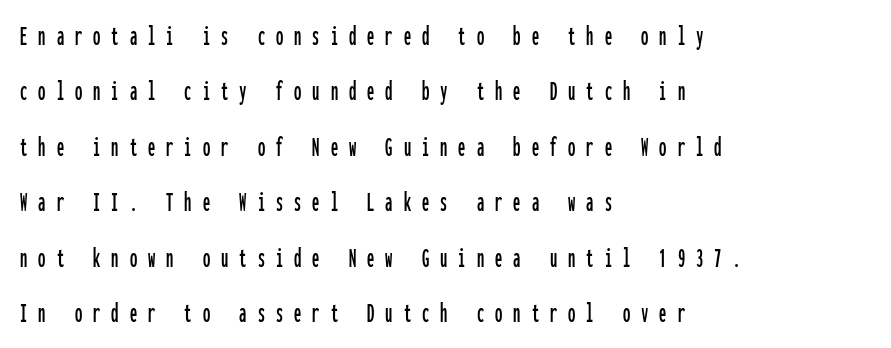
The lines are spread far apart with generous leading. Words appear elongated and porous because spacing is wide. Rendered with straight, roman letterforms. These lines are composed in type without serifs.
